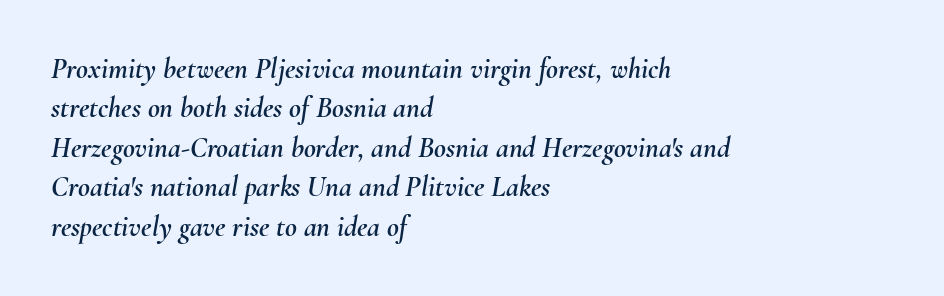
The image shows 29 px text type, italic (leaning right); set left-aligned, normal line spacing (1.36x), normal letter spacing, not underlined; medium stroke contrast and a small x-height.
